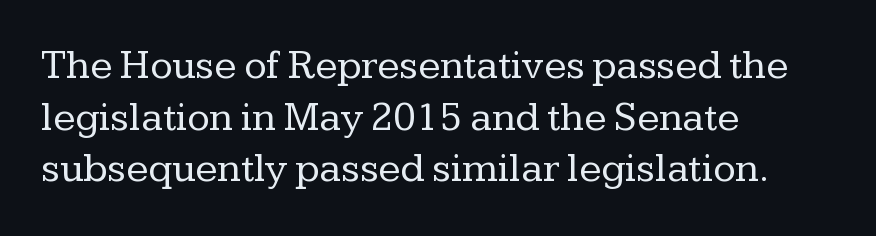
Q: Is the text bold? A: No.
Q: Is the text italic (slanted)? A: No, it is upright.
Q: Is the typeface a serif or a sans-serif typeface? A: Serif.
Q: Is the text underlined? A: No.
Q: How is the paragraph aligned? A: Left-aligned.
Q: Is the spacing between letters normal or unusually wide? A: Normal.
Q: Is the spacing between lines tight, normal or loose? A: Normal.
Q: Width (condensed, normal, or wide)? A: Normal.
Q: Stroke contrast? A: Low.
Q: x-height? A: Medium.
Q: Monospaced? A: No.
